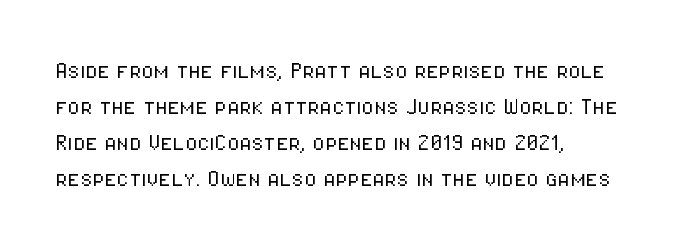
The image shows 28 px light, condensed sans-serif type, upright; set left-aligned, normal line spacing (1.29x), normal letter spacing, not underlined; low stroke contrast and a medium x-height.
